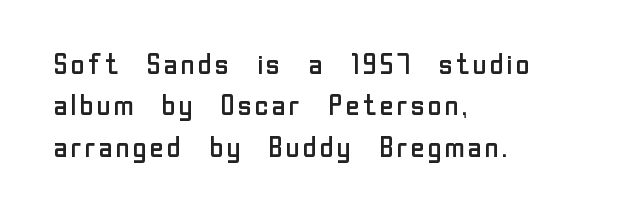
{"serif": "no", "italic": "no", "bold": "no", "weight": "regular", "width": "normal", "stroke_contrast": "low", "x_height": "medium", "monospaced": "no", "underline": "no", "align": "left", "line_spacing": "normal", "line_spacing_ratio": 1.43, "letter_spacing": "normal", "letter_spacing_em": 0.0, "glyph_px": 29}
